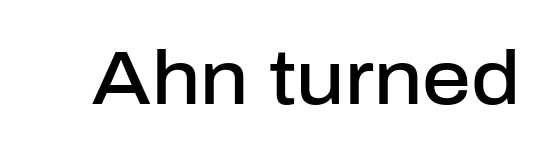
The image shows 76 px semibold sans-serif type, upright; set normal letter spacing, not underlined; low stroke contrast and a medium x-height.
